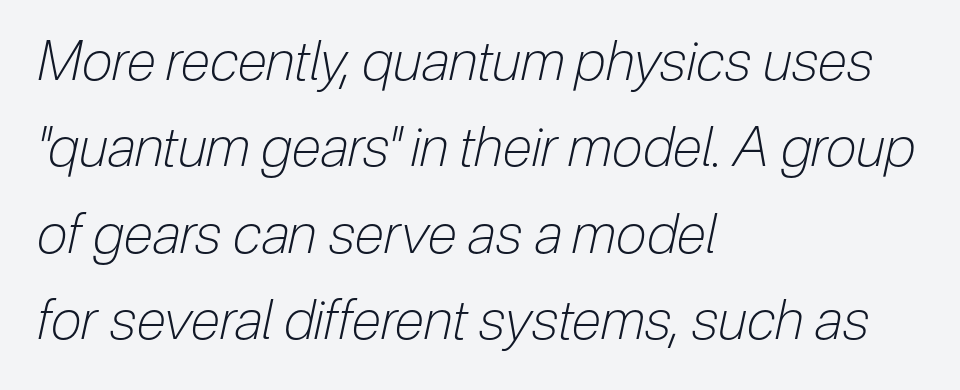
{"italic": "yes", "lean": "right", "slant_degrees": 12, "bold": "no", "weight": "light", "width": "condensed", "stroke_contrast": "low", "x_height": "medium", "monospaced": "no", "underline": "no", "align": "left", "line_spacing": "normal", "line_spacing_ratio": 1.57, "letter_spacing": "normal", "letter_spacing_em": 0.0, "glyph_px": 55}
